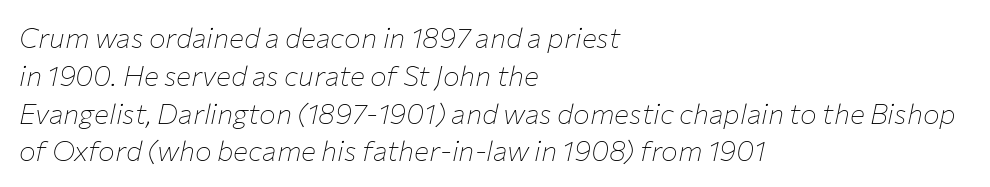
{"italic": "yes", "lean": "right", "slant_degrees": 12, "bold": "no", "weight": "thin", "width": "normal", "stroke_contrast": "low", "x_height": "medium", "monospaced": "no", "underline": "no", "align": "left", "line_spacing": "normal", "line_spacing_ratio": 1.35, "letter_spacing": "normal", "letter_spacing_em": 0.0, "glyph_px": 28}
